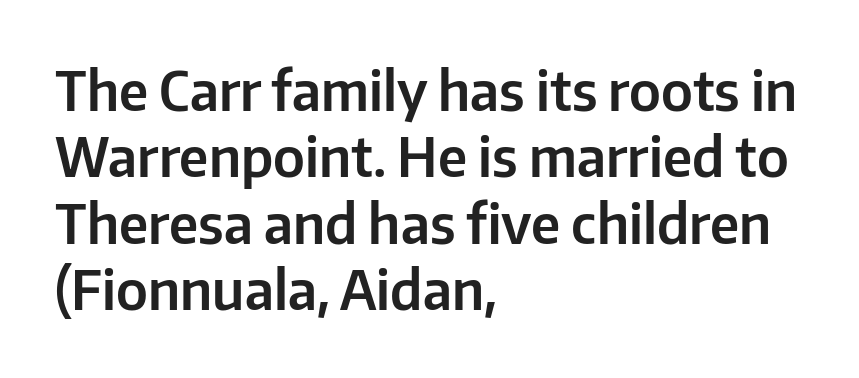
This sample uses a sans-serif face. It's the straight-up-and-down kind of type. Character widths vary here, with narrow letters taking less room than wide ones. Is the block centered? No — it sits flush against the left margin.
